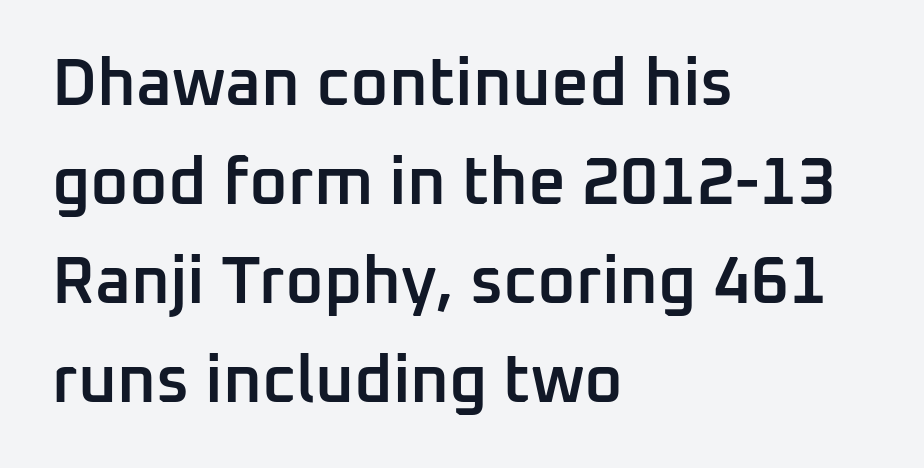
The image shows 66 px semibold sans-serif type, upright; set left-aligned, normal line spacing (1.5x), normal letter spacing, not underlined; low stroke contrast and a medium x-height.
